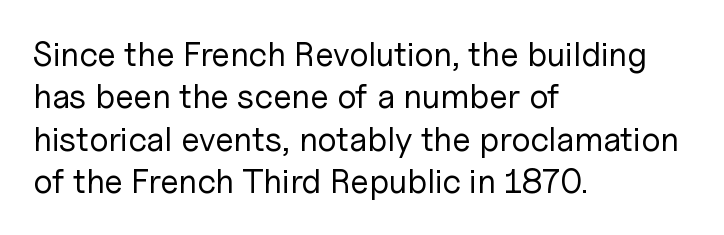
Looks like regular typesetting: each glyph gets only the width it needs. The designer went with a sans here, leaving each stem footless. In CSS terms this would be text-align: left. Check the space under the baseline: it is left empty. The specimen reads as upright at a glance.
